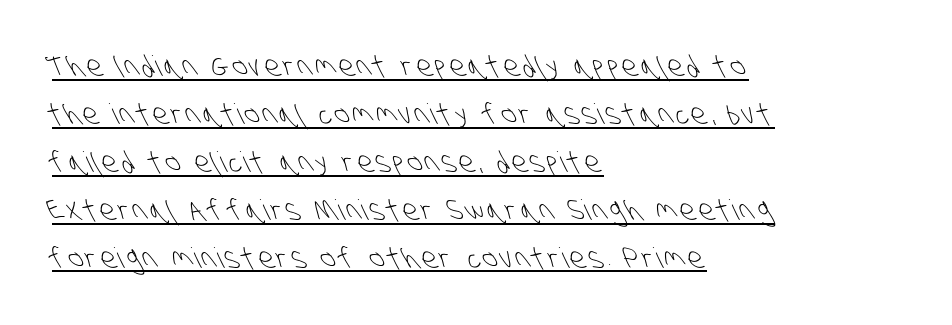
The image shows 28 px light, condensed sans-serif type; set left-aligned, line spacing 1.71x, underlined; low stroke contrast and a large x-height.
